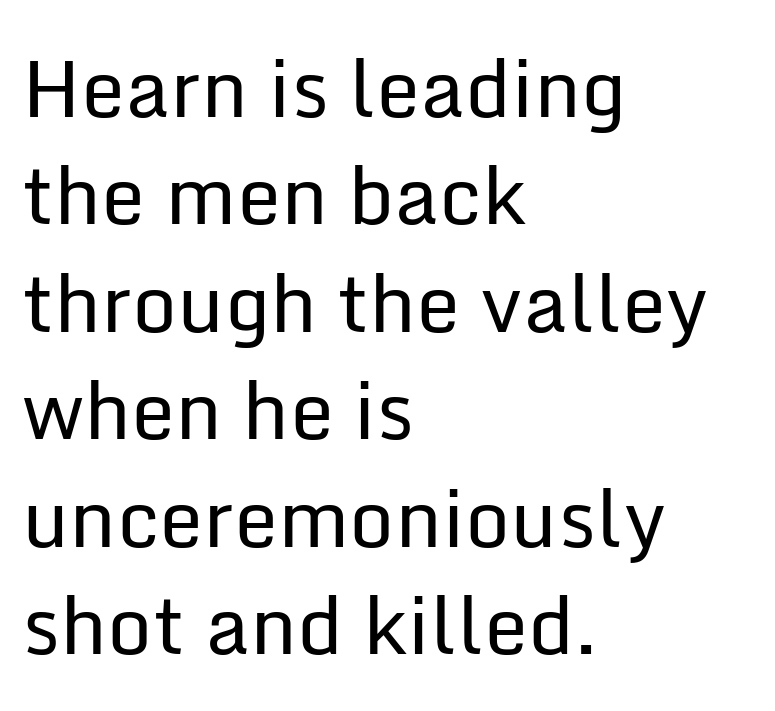
Q: Is the text bold? A: No.
Q: Is the text italic (slanted)? A: No, it is upright.
Q: Is the typeface a serif or a sans-serif typeface? A: Sans-serif.
Q: Is the text underlined? A: No.
Q: How is the paragraph aligned? A: Left-aligned.
Q: Is the spacing between letters normal or unusually wide? A: Normal.
Q: Is the spacing between lines tight, normal or loose? A: Normal.
Q: Width (condensed, normal, or wide)? A: Normal.
Q: Stroke contrast? A: Low.
Q: x-height? A: Medium.
Q: Monospaced? A: No.
